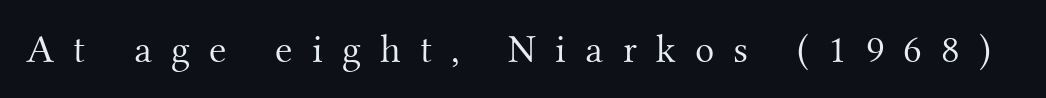
The image shows 40 px light serif type, upright; set unusually wide letter spacing (+0.48 em), not underlined; medium stroke contrast and a small x-height.
